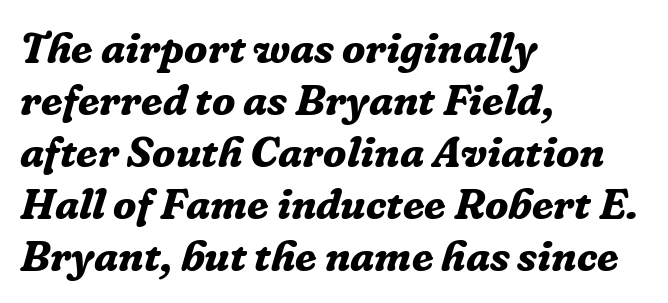
{"serif": "yes", "italic": "yes", "lean": "right", "slant_degrees": 16, "bold": "yes", "weight": "bold", "width": "normal", "stroke_contrast": "low", "x_height": "medium", "monospaced": "no", "underline": "no", "align": "left", "line_spacing_ratio": 1.21, "letter_spacing": "normal", "letter_spacing_em": 0.0, "glyph_px": 43}
